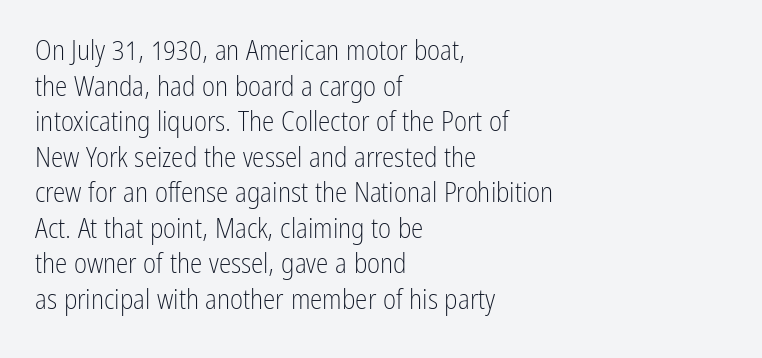
Are there feet on the stems? There aren't — it's a sans. Weight class: somewhere from thin through regular. If you drew a ruler down the left edge, every line would touch it. This block has exactly the height ordinary leading produces. When letters stand straight like this, we call the style roman or upright.
